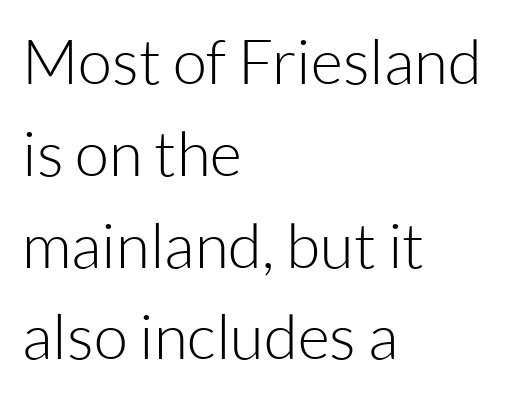
{"serif": "no", "italic": "no", "bold": "no", "weight": "light", "width": "normal", "stroke_contrast": "low", "x_height": "medium", "monospaced": "no", "underline": "no", "align": "left", "line_spacing": "normal", "line_spacing_ratio": 1.48, "letter_spacing": "normal", "letter_spacing_em": 0.0, "glyph_px": 62}
